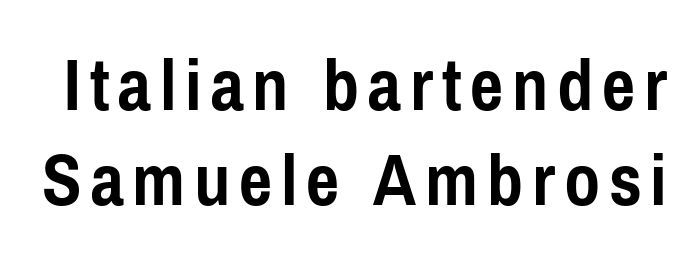
The image shows 79 px semibold, condensed sans-serif type, upright; set line spacing 1.2x, not underlined; low stroke contrast and a medium x-height.
